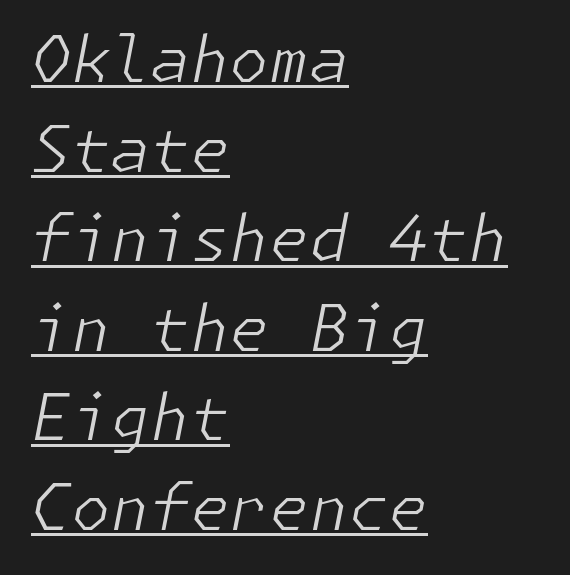
Horizontally, the lines are justified to the leading edge only. It's the slanting kind of type. This reads as an unemphasized weight, regular at the heaviest. Between one letter and the next there's only the usual sliver of space. A baseline rule has been typeset under these characters.
